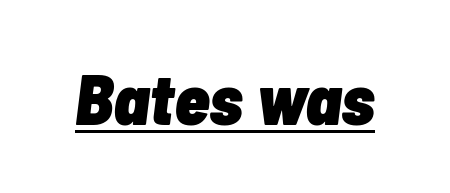
Q: Is the text bold? A: Yes.
Q: Is the text italic (slanted)? A: Yes, it leans right by about 7 degrees.
Q: Is the text underlined? A: Yes.
Q: Is the spacing between letters normal or unusually wide? A: Normal.
Q: Width (condensed, normal, or wide)? A: Condensed.
Q: Stroke contrast? A: Low.
Q: x-height? A: Medium.
Q: Monospaced? A: No.
